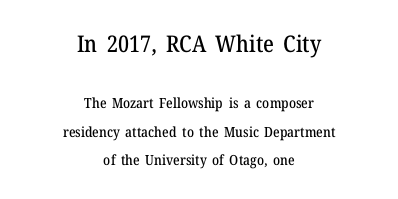
The image shows 23 px text type, upright; set centered, loose line spacing (2.03x), normal letter spacing, not underlined; the first (top) block is 1.64x larger.
